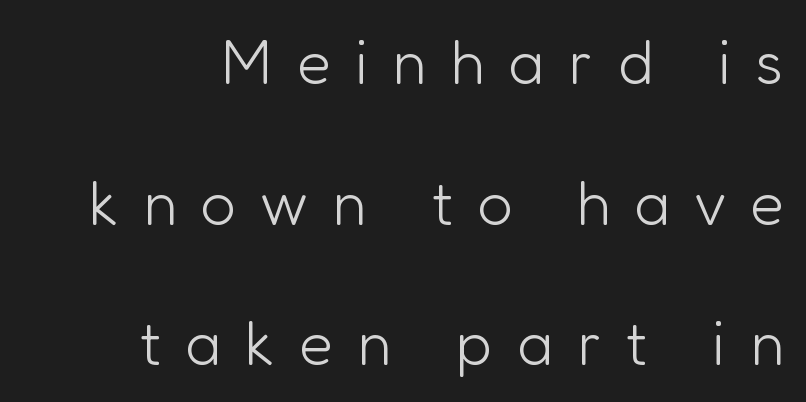
The image shows 62 px light sans-serif type, upright; set right-aligned, loose line spacing (2.27x), unusually wide letter spacing (+0.39 em), not underlined; low stroke contrast and a medium x-height.
